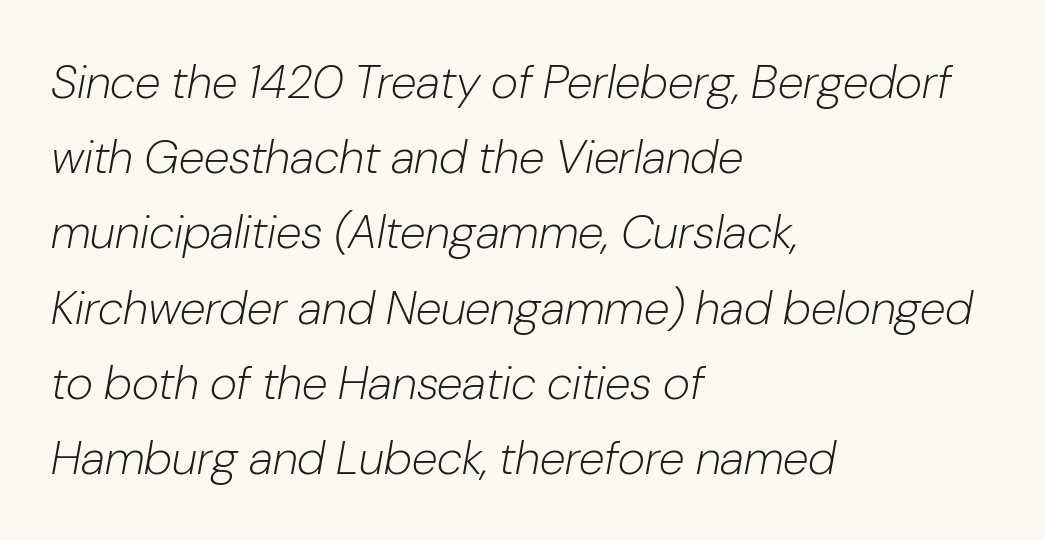
The image shows 47 px light type, italic (leaning right); set left-aligned, normal line spacing (1.6x), normal letter spacing, not underlined; low stroke contrast and a medium x-height.
